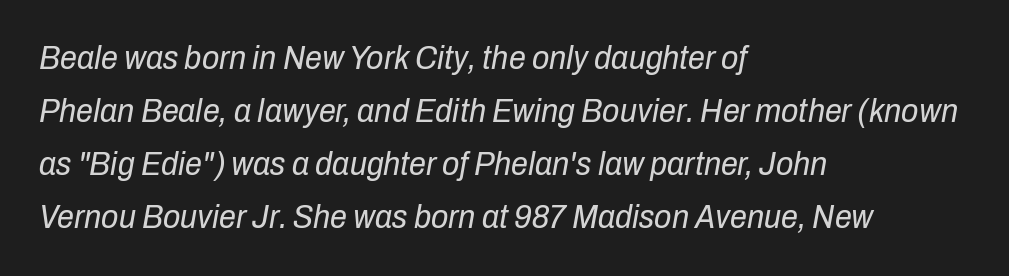
The image shows 34 px regular-weight, condensed type, italic (leaning right); set left-aligned, normal line spacing (1.56x), normal letter spacing, not underlined; low stroke contrast and a medium x-height.
